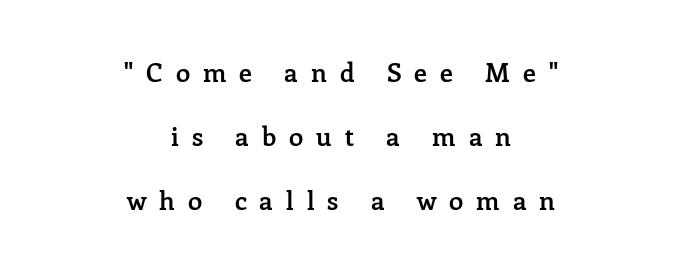
Moderately thickened strokes mark this as semibold type. Glance below the letters and you will spot only blank space. Honestly, the rows look like they've been pulled way apart. Every character sits straight up, as roman type does.
